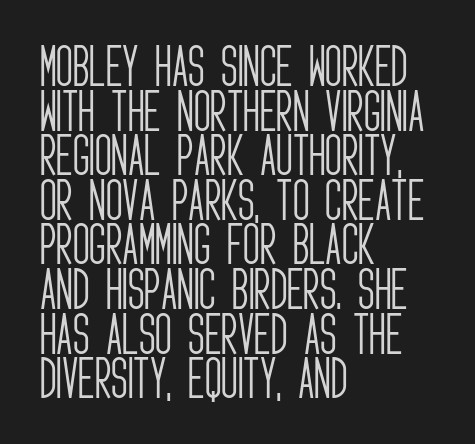
The image shows 46 px light, condensed sans-serif type, upright; set left-aligned, tight line spacing (0.97x), normal letter spacing, not underlined; low stroke contrast and a large x-height.
